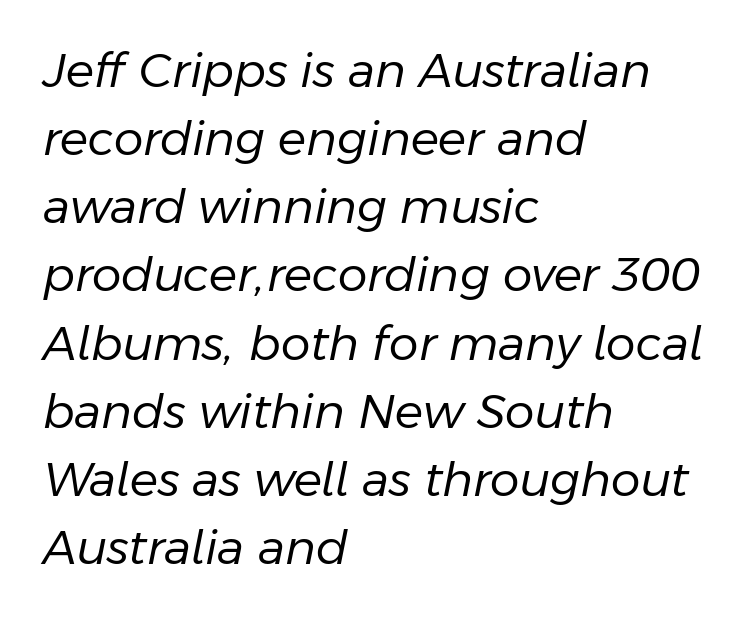
The image shows 47 px regular-weight type, italic (leaning right); set left-aligned, normal line spacing (1.45x), normal letter spacing, not underlined; low stroke contrast and a medium x-height.
